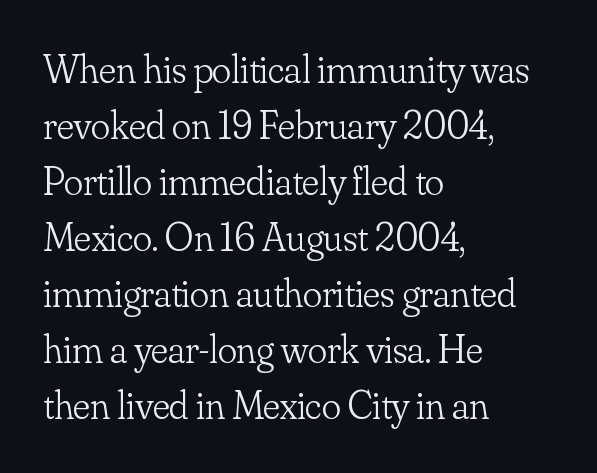
Serif or sans? Serif — the stroke terminals have little feet. Compared with typical body copy, the letter spacing here is the same. The face used here is proportionally spaced, like ordinary book or web type. This rendering features lettering with no underline. Vertical spacing — default. No letter is thick-stroked: the sample isn't bold.
